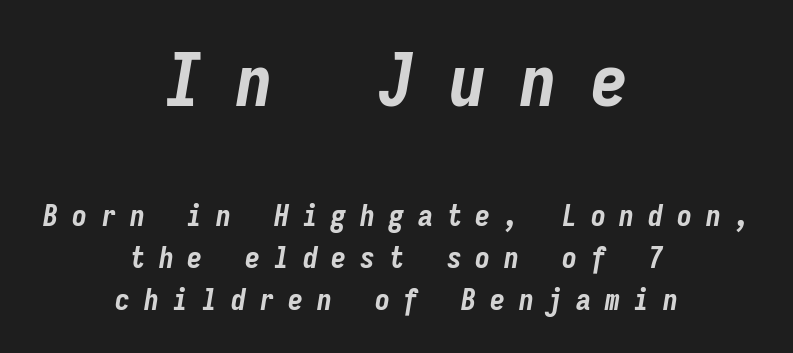
The image shows 74 px bold, condensed type, italic (leaning right), monospaced; set centered, normal line spacing (1.4x), unusually wide letter spacing (+0.46 em), not underlined; the first (top) block is 2.47x larger; low stroke contrast and a medium x-height.
